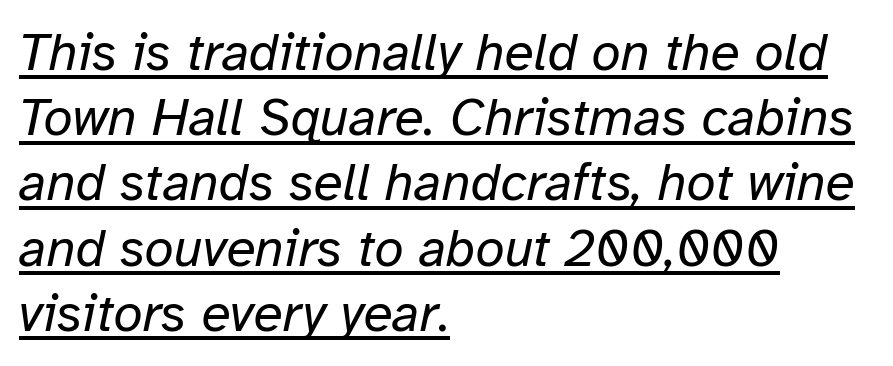
The image shows 53 px regular-weight type, italic (leaning right); set left-aligned, line spacing 1.23x, normal letter spacing, underlined; low stroke contrast and a medium x-height.
